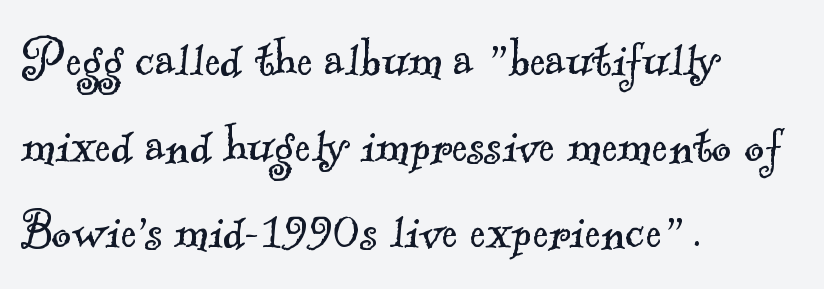
Stroke thickness stays within the range of a standard reading face or lighter. Check the space under the baseline: it is left empty. Spacing verdict: proportional, widths tailored to each character. Reading down the block, your eye returns to a fixed left position each line. You can tell from the footed stems that serif type was used.
